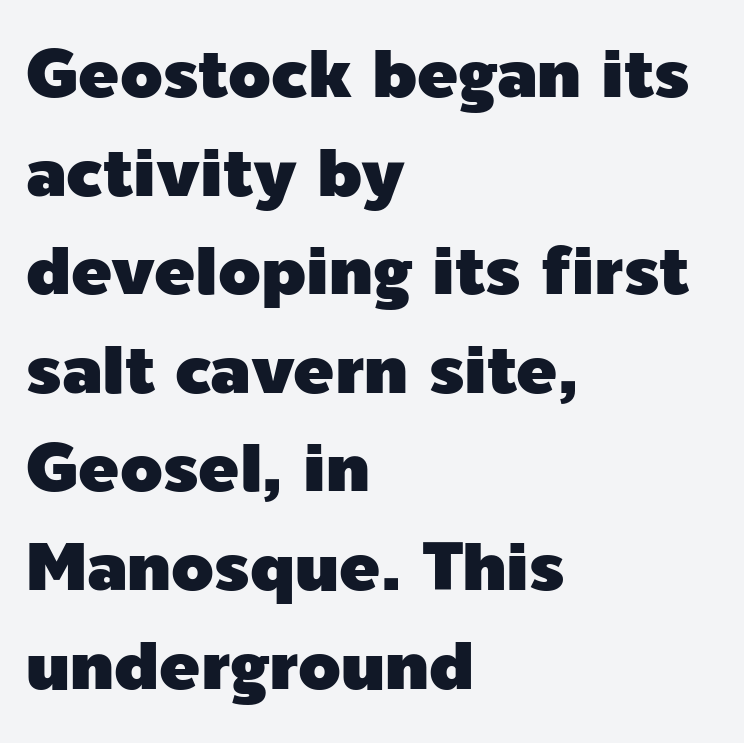
{"serif": "no", "italic": "no", "width": "normal", "x_height": "medium", "monospaced": "no", "underline": "no", "align": "left", "line_spacing": "normal", "line_spacing_ratio": 1.45, "letter_spacing": "normal", "letter_spacing_em": 0.0, "glyph_px": 68}
